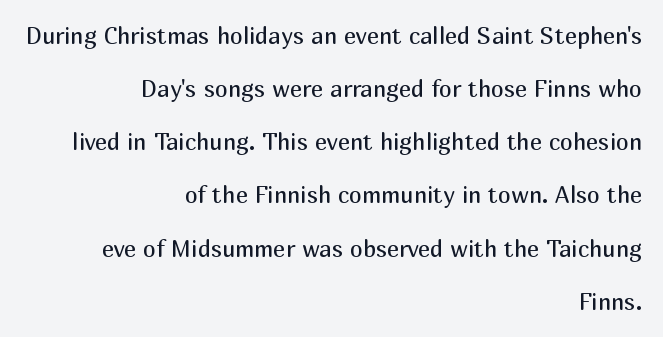
Alignment: flush right. Widely set lines give the paragraph a tall, airy silhouette. The gap between lines stays unmarked. The passage shown has conventional tracking throughout. These lines were composed using upright roman letters.
